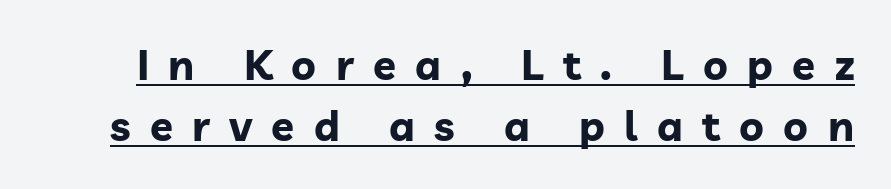
{"serif": "no", "italic": "no", "bold": "yes", "weight": "bold", "width": "normal", "stroke_contrast": "low", "x_height": "medium", "monospaced": "no", "underline": "yes", "line_spacing": "normal", "line_spacing_ratio": 1.45, "letter_spacing": "wide", "letter_spacing_em": 0.46, "glyph_px": 42}
